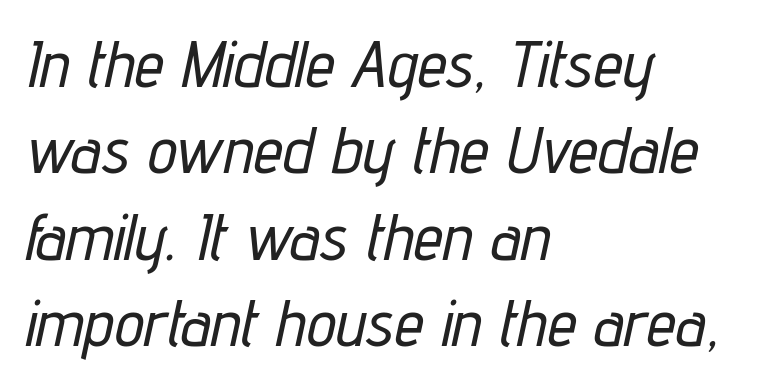
Teacher's note: observe the even left margin — that is flush-left alignment. Tall strokes in this sample are angled rather than plumb. You could call the tracking neutral — neither tight nor loose. A bare baseline throughout the passage.
